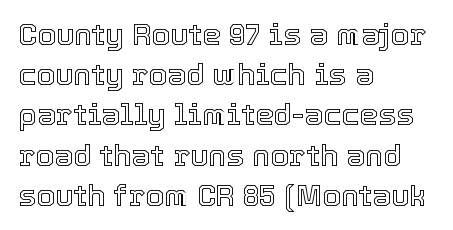
Q: Is the text italic (slanted)? A: No, it is upright.
Q: Is the text underlined? A: No.
Q: How is the paragraph aligned? A: Left-aligned.
Q: Is the spacing between letters normal or unusually wide? A: Normal.
Q: Is the spacing between lines tight, normal or loose? A: Normal.
Q: Width (condensed, normal, or wide)? A: Normal.
Q: x-height? A: Medium.
Q: Monospaced? A: No.
